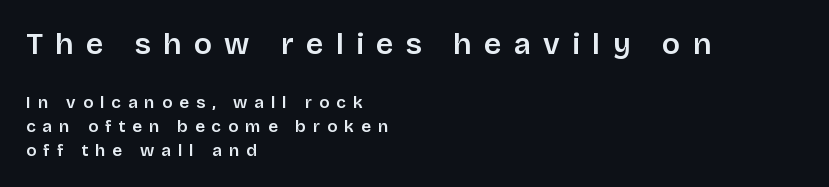
{"serif": "no", "italic": "no", "width": "normal", "stroke_contrast": "low", "x_height": "large", "monospaced": "no", "underline": "no", "align": "left", "line_spacing": "normal", "line_spacing_ratio": 1.4, "letter_spacing": "wide", "letter_spacing_em": 0.41, "larger_block": "first", "size_ratio": 1.76, "glyph_px": 30}
